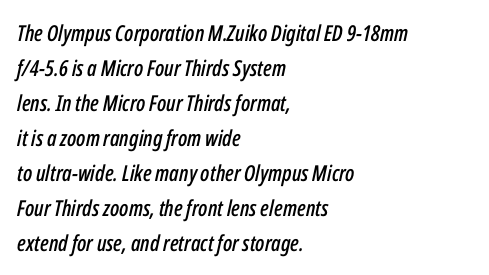
Is there much room between lines? A standard amount, neither cramped nor airy. This sample uses an oblique cut, with every glyph tilted off the vertical. A clean baseline with only descenders dipping below it. These lines keep a tight, regular rhythm from letter to letter.
